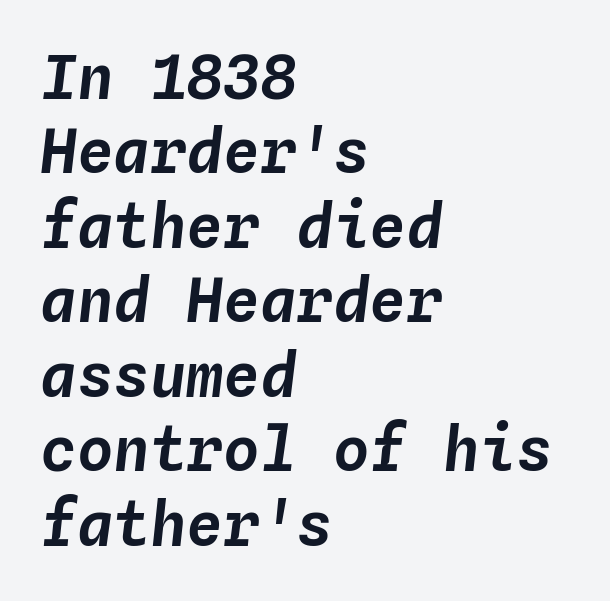
Q: Is the text italic (slanted)? A: Yes, it leans right by about 4 degrees.
Q: Is the text underlined? A: No.
Q: How is the paragraph aligned? A: Left-aligned.
Q: Is the spacing between letters normal or unusually wide? A: Normal.
Q: Width (condensed, normal, or wide)? A: Normal.
Q: Stroke contrast? A: Low.
Q: x-height? A: Medium.
Q: Monospaced? A: Yes.
